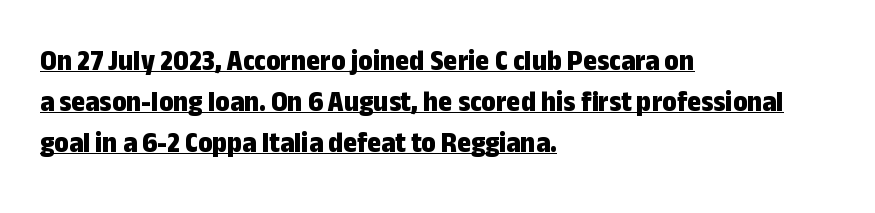
Q: Is the text bold? A: Yes.
Q: Is the text italic (slanted)? A: No, it is upright.
Q: Is the typeface a serif or a sans-serif typeface? A: Sans-serif.
Q: Is the text underlined? A: Yes.
Q: How is the paragraph aligned? A: Left-aligned.
Q: Is the spacing between letters normal or unusually wide? A: Normal.
Q: Is the spacing between lines tight, normal or loose? A: Normal.
Q: Width (condensed, normal, or wide)? A: Condensed.
Q: Stroke contrast? A: Low.
Q: x-height? A: Medium.
Q: Monospaced? A: No.
